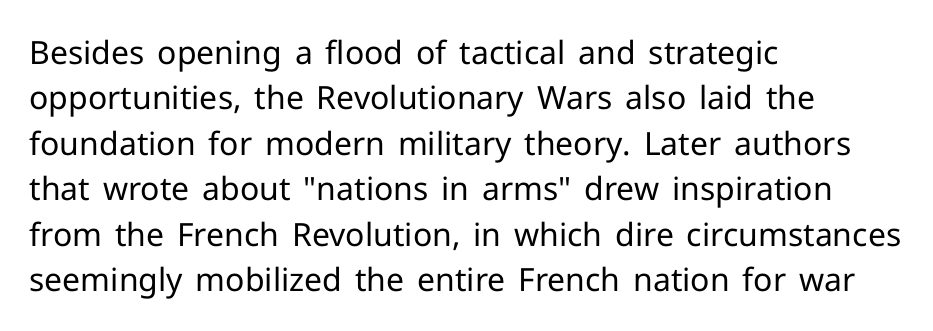
{"serif": "no", "italic": "no", "bold": "no", "weight": "regular", "width": "normal", "stroke_contrast": "low", "x_height": "medium", "monospaced": "no", "underline": "no", "align": "left", "line_spacing": "normal", "line_spacing_ratio": 1.42, "letter_spacing": "normal", "letter_spacing_em": 0.0, "glyph_px": 32}
